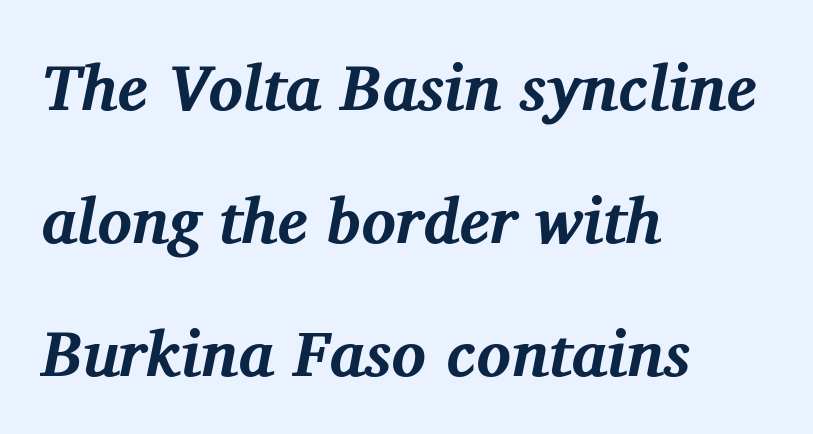
The image shows 64 px bold serif type, italic (leaning right); set left-aligned, loose line spacing (2.08x), normal letter spacing, not underlined; medium stroke contrast and a medium x-height.
